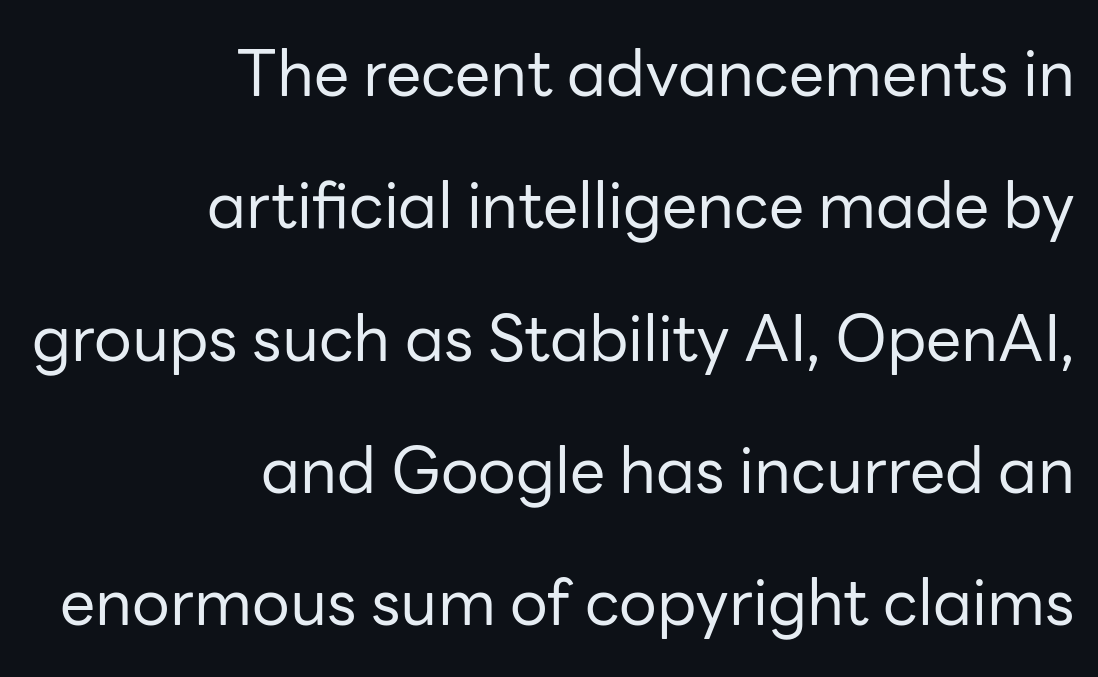
Q: Is the text bold? A: No.
Q: Is the text italic (slanted)? A: No, it is upright.
Q: Is the typeface a serif or a sans-serif typeface? A: Sans-serif.
Q: Is the text underlined? A: No.
Q: How is the paragraph aligned? A: Right-aligned.
Q: Is the spacing between letters normal or unusually wide? A: Normal.
Q: Is the spacing between lines tight, normal or loose? A: Loose.
Q: Width (condensed, normal, or wide)? A: Normal.
Q: Stroke contrast? A: Low.
Q: x-height? A: Medium.
Q: Monospaced? A: No.
